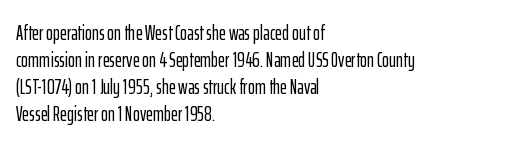
Q: Is the text italic (slanted)? A: No, it is upright.
Q: Is the text underlined? A: No.
Q: How is the paragraph aligned? A: Left-aligned.
Q: Is the spacing between letters normal or unusually wide? A: Normal.
Q: Is the spacing between lines tight, normal or loose? A: Normal.
